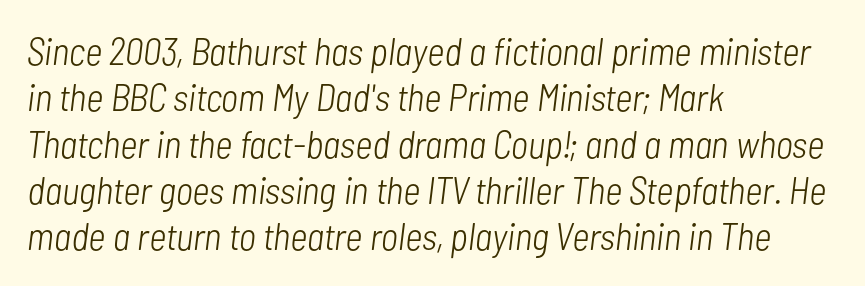
Ink coverage per letter is moderate at most. Does the copy run flush right? No — it runs flush left. Think of a printed novel: that variable character pitch is what you see here. Descender tails drop into unmarked territory. Honestly, the letter spacing is just normal — you wouldn't notice it. The face used here has a pronounced slope to its letters.
